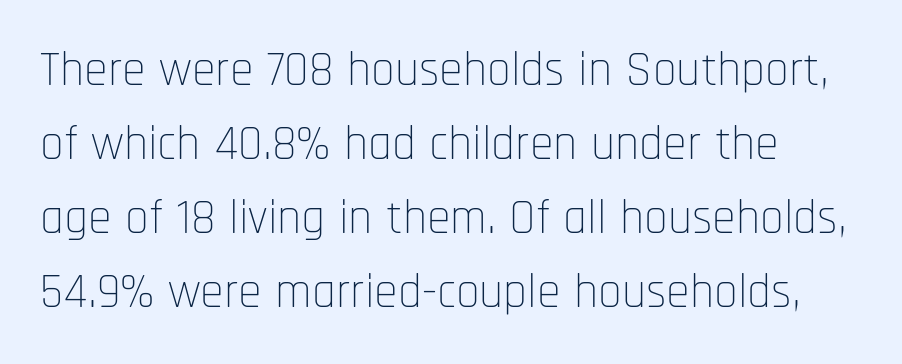
The rendering uses natural spacing where letterforms have individual widths. Letterform terminals end flat and unadorned throughout the passage. Each word holds together tightly as a unit, with standard inter-letter gaps. Counters stay open thanks to moderate or lighter strokes. One-word summary of the alignment: left.
